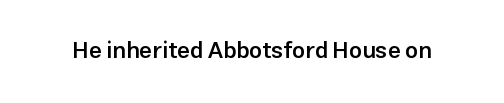
The image shows 23 px text type, upright; set normal letter spacing, not underlined.
